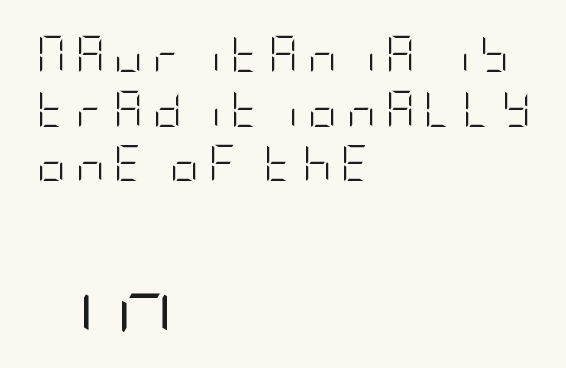
{"serif": "no", "italic": "no", "bold": "no", "weight": "light", "width": "condensed", "stroke_contrast": "low", "x_height": "large", "underline": "no", "align": "left", "line_spacing": "normal", "line_spacing_ratio": 1.52, "letter_spacing": "wide", "letter_spacing_em": 0.26, "larger_block": "second", "size_ratio": 2.03, "glyph_px": 73}
